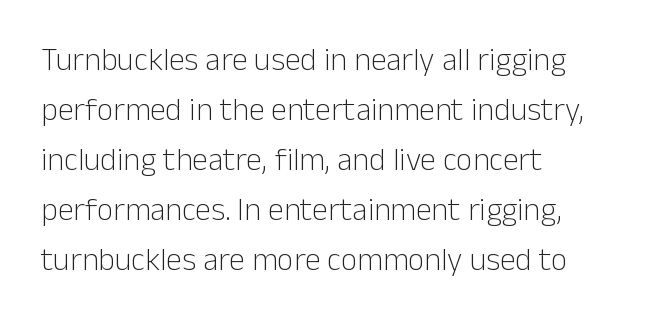
Q: Is the text bold? A: No.
Q: Is the text italic (slanted)? A: No, it is upright.
Q: Is the typeface a serif or a sans-serif typeface? A: Sans-serif.
Q: Is the text underlined? A: No.
Q: How is the paragraph aligned? A: Left-aligned.
Q: Is the spacing between letters normal or unusually wide? A: Normal.
Q: Is the spacing between lines tight, normal or loose? A: Normal.
Q: Width (condensed, normal, or wide)? A: Normal.
Q: Stroke contrast? A: Low.
Q: x-height? A: Medium.
Q: Monospaced? A: No.
